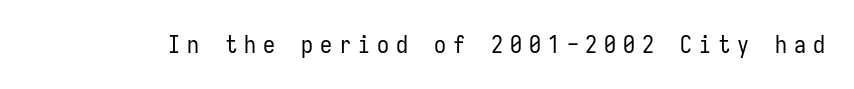
Designer's note — italics off, roman on. Loose tracking; the words dissolve into strings of separated letters. Check the space under the baseline: it is left empty. On a weight scale, this lands at 450 or below.
